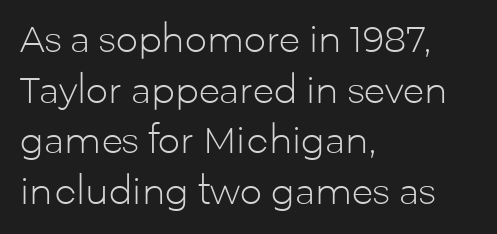
Q: Is the text bold? A: No.
Q: Is the text italic (slanted)? A: No, it is upright.
Q: Is the typeface a serif or a sans-serif typeface? A: Sans-serif.
Q: Is the text underlined? A: No.
Q: How is the paragraph aligned? A: Left-aligned.
Q: Is the spacing between letters normal or unusually wide? A: Normal.
Q: Is the spacing between lines tight, normal or loose? A: Normal.
Q: Width (condensed, normal, or wide)? A: Normal.
Q: Stroke contrast? A: Low.
Q: x-height? A: Medium.
Q: Monospaced? A: No.
